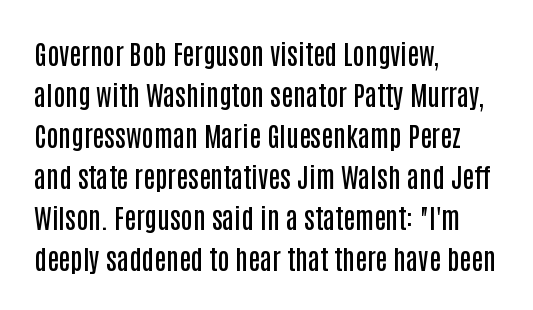
Q: Is the text bold? A: Semi-bold.
Q: Is the text italic (slanted)? A: No, it is upright.
Q: Is the text underlined? A: No.
Q: How is the paragraph aligned? A: Left-aligned.
Q: Is the spacing between letters normal or unusually wide? A: Normal.
Q: Is the spacing between lines tight, normal or loose? A: Normal.
